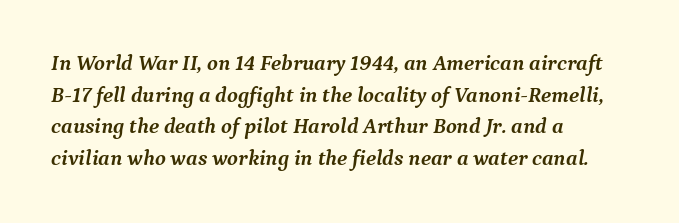
The image shows 22 px bold type, italic (leaning right); set left-aligned, normal line spacing (1.44x), normal letter spacing, not underlined.
